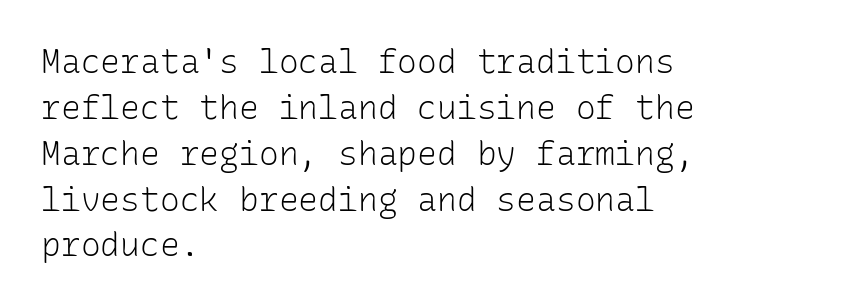
Q: Is the text bold? A: No.
Q: Is the text italic (slanted)? A: No, it is upright.
Q: Is the typeface a serif or a sans-serif typeface? A: Sans-serif.
Q: Is the text underlined? A: No.
Q: How is the paragraph aligned? A: Left-aligned.
Q: Is the spacing between letters normal or unusually wide? A: Normal.
Q: Is the spacing between lines tight, normal or loose? A: Normal.
Q: Width (condensed, normal, or wide)? A: Normal.
Q: Stroke contrast? A: Low.
Q: x-height? A: Medium.
Q: Monospaced? A: Yes.
